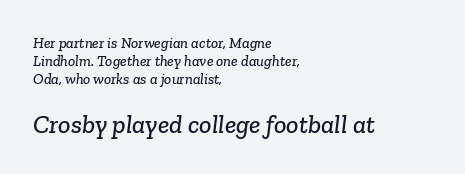
Q: Is the text underlined? A: No.
Q: How is the paragraph aligned? A: Left-aligned.
Q: Is the spacing between letters normal or unusually wide? A: Normal.
Q: Which block of text is set in a larger size, the first (top) or the second (bottom)? A: The second (bottom) one.
